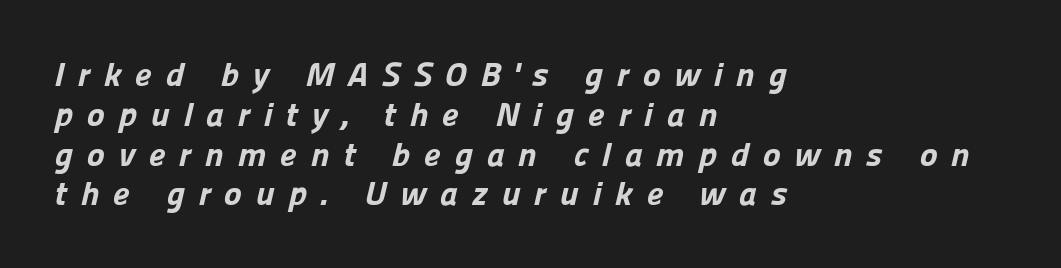
Q: Is the text bold? A: Yes.
Q: Is the typeface a serif or a sans-serif typeface? A: Sans-serif.
Q: Is the text underlined? A: No.
Q: How is the paragraph aligned? A: Left-aligned.
Q: Is the spacing between letters normal or unusually wide? A: Unusually wide.
Q: Width (condensed, normal, or wide)? A: Normal.
Q: Stroke contrast? A: Low.
Q: x-height? A: Medium.
Q: Monospaced? A: No.
